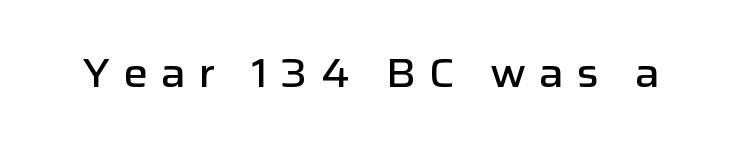
The image shows 41 px semibold sans-serif type, upright; set unusually wide letter spacing (+0.31 em), not underlined; low stroke contrast and a medium x-height.
